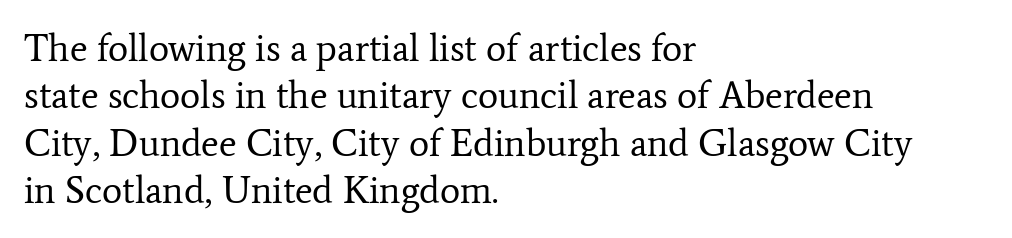
Q: Is the text bold? A: No.
Q: Is the text italic (slanted)? A: No, it is upright.
Q: Is the typeface a serif or a sans-serif typeface? A: Serif.
Q: Is the text underlined? A: No.
Q: How is the paragraph aligned? A: Left-aligned.
Q: Is the spacing between letters normal or unusually wide? A: Normal.
Q: Is the spacing between lines tight, normal or loose? A: Normal.
Q: Width (condensed, normal, or wide)? A: Normal.
Q: Stroke contrast? A: Low.
Q: x-height? A: Medium.
Q: Monospaced? A: No.
